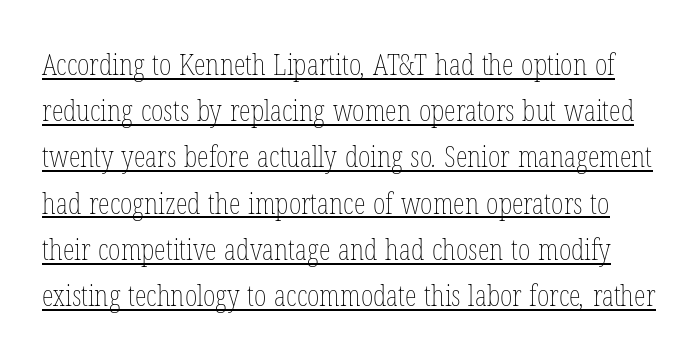
The specimen includes a rule beneath the text block's lines. Each letter keeps its own natural width here, so spacing adapts to shape. The typeface has the unassuming heft of standard copy or less. Summary of vertical rhythm: regular, with standard interline spacing. Inter-character spacing is left at the font's built-in metrics.
